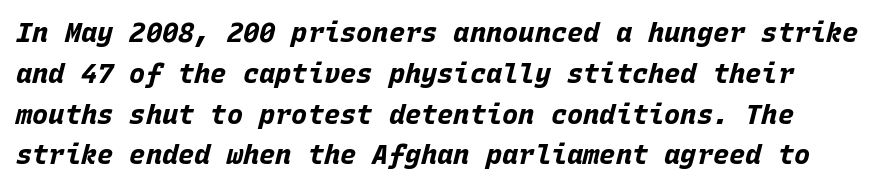
The image shows 27 px bold type, italic (leaning right); set normal line spacing (1.51x), normal letter spacing, not underlined.
